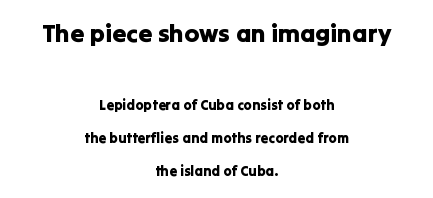
Q: Is the text italic (slanted)? A: No, it is upright.
Q: Is the text underlined? A: No.
Q: How is the paragraph aligned? A: Centered.
Q: Is the spacing between letters normal or unusually wide? A: Normal.
Q: Is the spacing between lines tight, normal or loose? A: Loose.
Q: Which block of text is set in a larger size, the first (top) or the second (bottom)? A: The first (top) one.
